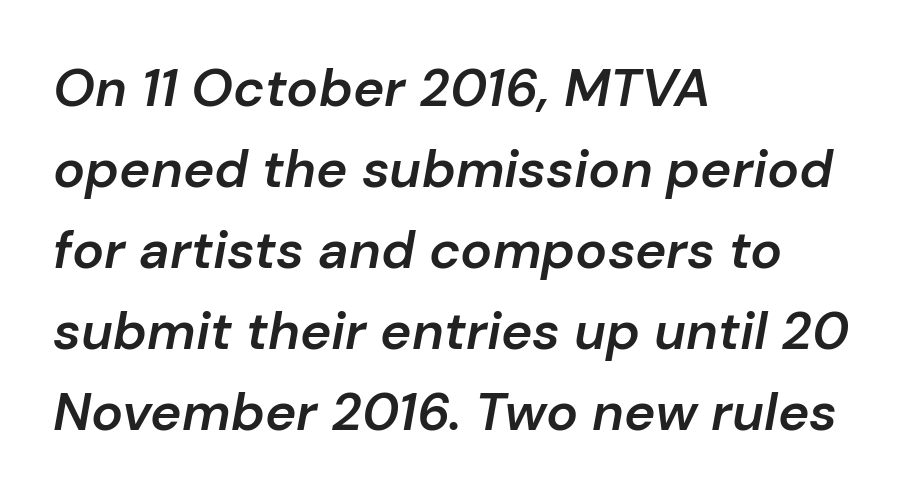
{"italic": "yes", "lean": "right", "slant_degrees": 10, "bold": "semi", "weight": "semibold", "width": "normal", "stroke_contrast": "low", "x_height": "medium", "monospaced": "no", "underline": "no", "align": "left", "line_spacing": "normal", "line_spacing_ratio": 1.53, "letter_spacing": "normal", "letter_spacing_em": 0.0, "glyph_px": 53}
